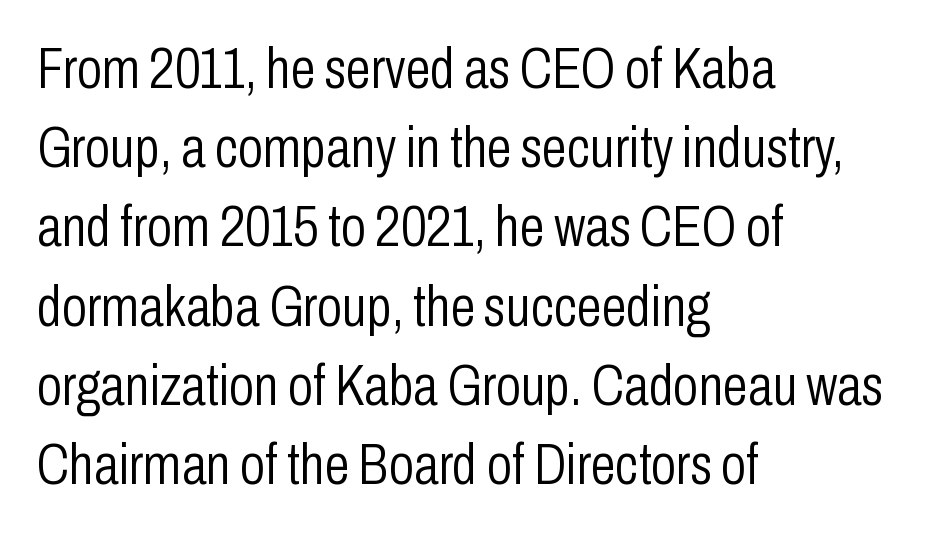
The image shows 57 px light, condensed sans-serif type, upright; set left-aligned, normal line spacing (1.39x), normal letter spacing, not underlined; low stroke contrast and a medium x-height.
